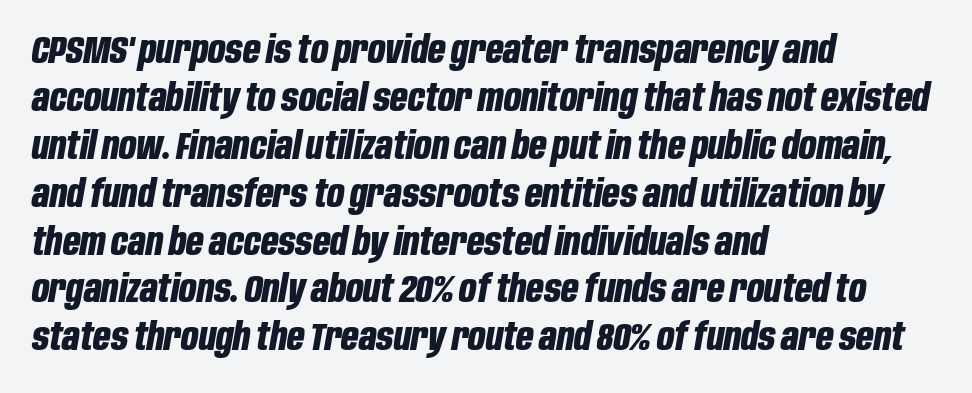
The string is rendered with underlining switched off. Visually the block forms a straight wall on the left and a jagged coastline on the right. Plenty of ink on the page — the face is bold. The passage shown stacks its lines at a standard gap.
